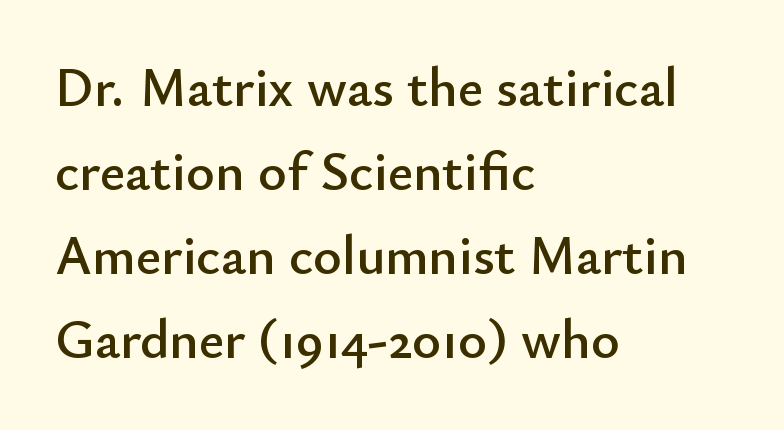
{"serif": "no", "italic": "no", "width": "normal", "stroke_contrast": "low", "x_height": "small", "monospaced": "no", "underline": "no", "align": "left", "line_spacing": "normal", "line_spacing_ratio": 1.53, "letter_spacing": "normal", "letter_spacing_em": 0.0, "glyph_px": 55}
